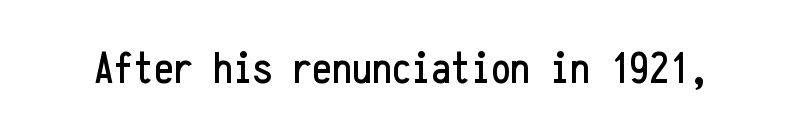
Each letter, wide or thin by design, is forced into the same width here. The letters stand straight up with perfectly vertical stems. Letter spacing: default. The string is rendered with underlining switched off. The characters display no serif detailing; their extremities are plain.
